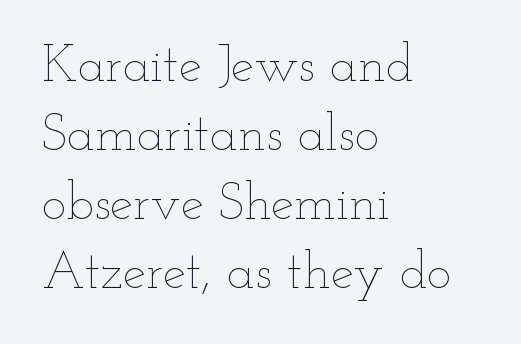
Q: Is the text bold? A: No.
Q: Is the text italic (slanted)? A: No, it is upright.
Q: Is the text underlined? A: No.
Q: How is the paragraph aligned? A: Left-aligned.
Q: Is the spacing between letters normal or unusually wide? A: Normal.
Q: Is the spacing between lines tight, normal or loose? A: Normal.
Q: Width (condensed, normal, or wide)? A: Wide.
Q: Stroke contrast? A: Low.
Q: x-height? A: Small.
Q: Monospaced? A: No.
